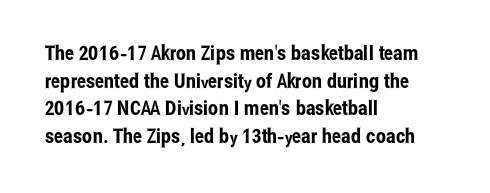
{"italic": "no", "underline": "no", "align": "left", "line_spacing": "normal", "line_spacing_ratio": 1.38, "letter_spacing": "normal", "letter_spacing_em": 0.0, "glyph_px": 20}
